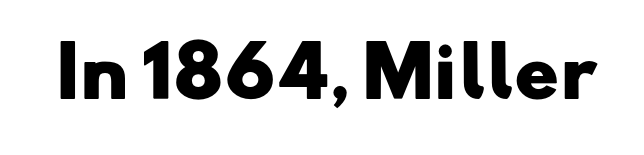
{"serif": "no", "bold": "yes", "weight": "heavy", "width": "wide", "stroke_contrast": "low", "x_height": "small", "monospaced": "no", "underline": "no", "letter_spacing": "normal", "letter_spacing_em": 0.0, "glyph_px": 68}
